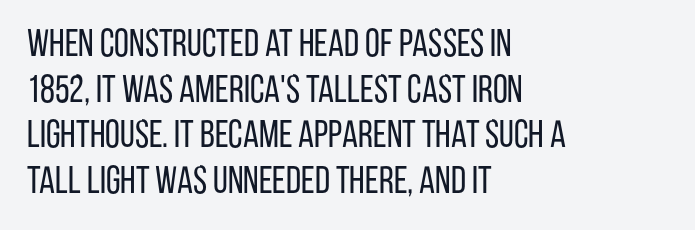
The tracking reads as untouched default to a designer's eye. The lines are quadded left. The letters look calm and open, with moderate or lighter stems. The type family on display is of the sans-serif kind. Looks like regular typesetting: each glyph gets only the width it needs.
